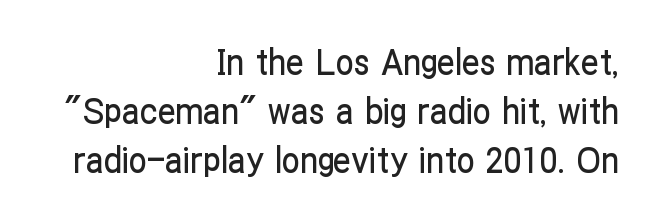
The image shows 36 px condensed sans-serif type, upright; set right-aligned, normal line spacing (1.36x), normal letter spacing, not underlined; low stroke contrast and a medium x-height.
